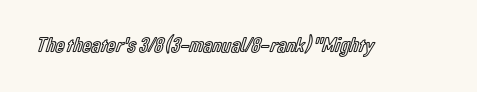
Q: Is the text italic (slanted)? A: Yes.
Q: Is the text underlined? A: No.
Q: Is the spacing between letters normal or unusually wide? A: Normal.
